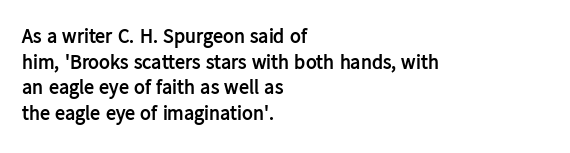
{"italic": "no", "bold": "yes", "underline": "no", "align": "left", "line_spacing": "normal", "line_spacing_ratio": 1.28, "letter_spacing": "normal", "letter_spacing_em": 0.0, "glyph_px": 20}
